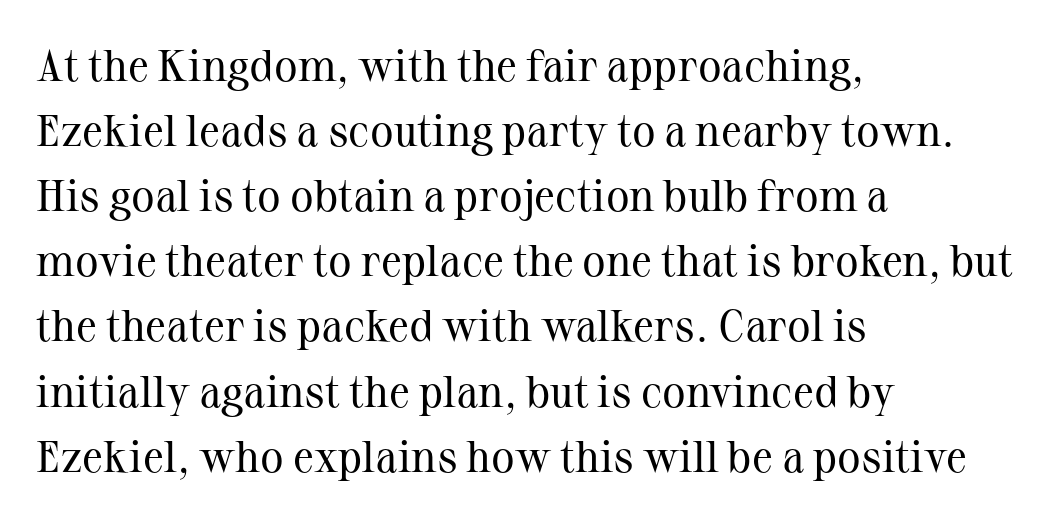
Q: Is the text bold? A: No.
Q: Is the text italic (slanted)? A: No, it is upright.
Q: Is the typeface a serif or a sans-serif typeface? A: Serif.
Q: Is the text underlined? A: No.
Q: How is the paragraph aligned? A: Left-aligned.
Q: Is the spacing between letters normal or unusually wide? A: Normal.
Q: Is the spacing between lines tight, normal or loose? A: Normal.
Q: Width (condensed, normal, or wide)? A: Normal.
Q: Stroke contrast? A: Medium.
Q: x-height? A: Medium.
Q: Monospaced? A: No.
